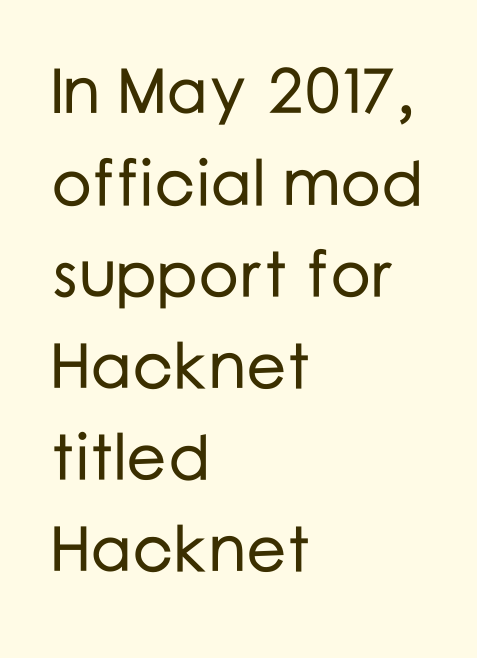
The font's upright variant was chosen for this text. Observe the absence of serifs on each vertical stroke in this sample. The face used here is proportionally spaced, like ordinary book or web type. The strip under each line holds only bare page.
